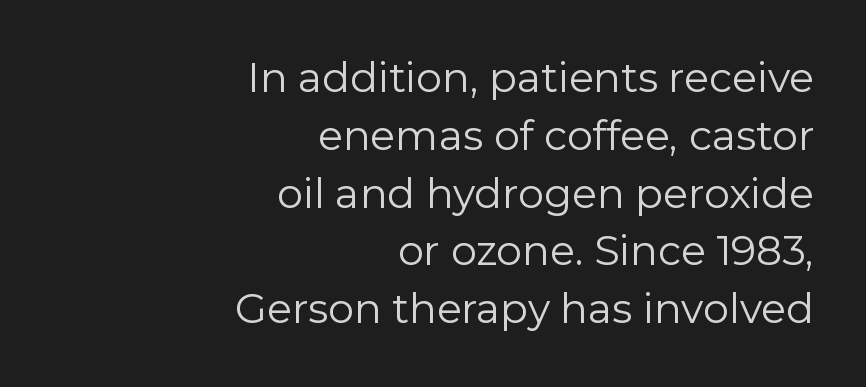
{"serif": "no", "italic": "no", "bold": "no", "weight": "regular", "width": "normal", "stroke_contrast": "low", "x_height": "medium", "monospaced": "no", "underline": "no", "align": "right", "line_spacing": "normal", "line_spacing_ratio": 1.41, "letter_spacing": "normal", "letter_spacing_em": 0.0, "glyph_px": 41}
